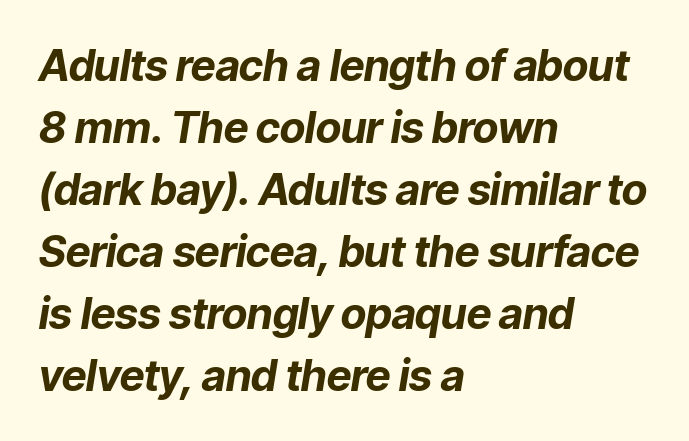
{"italic": "yes", "lean": "right", "slant_degrees": 9, "bold": "yes", "weight": "bold", "width": "normal", "stroke_contrast": "low", "x_height": "medium", "monospaced": "no", "underline": "no", "align": "left", "line_spacing": "normal", "line_spacing_ratio": 1.44, "letter_spacing": "normal", "letter_spacing_em": 0.0, "glyph_px": 43}
